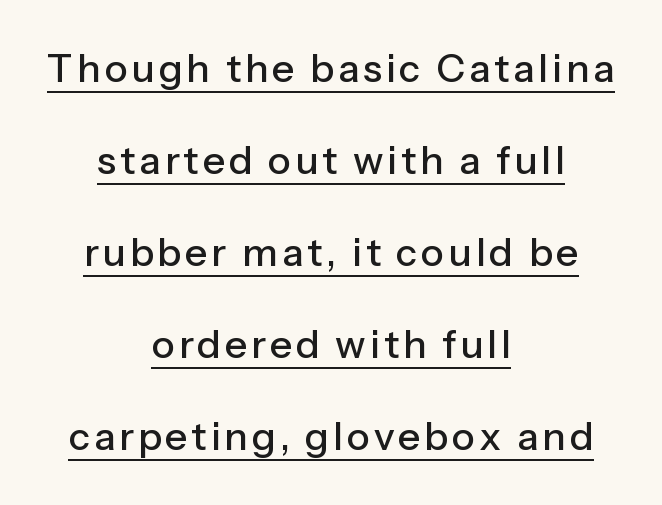
Q: Is the text italic (slanted)? A: No, it is upright.
Q: Is the typeface a serif or a sans-serif typeface? A: Sans-serif.
Q: Is the text underlined? A: Yes.
Q: How is the paragraph aligned? A: Centered.
Q: Is the spacing between lines tight, normal or loose? A: Loose.
Q: Width (condensed, normal, or wide)? A: Normal.
Q: Stroke contrast? A: Low.
Q: x-height? A: Medium.
Q: Monospaced? A: No.
